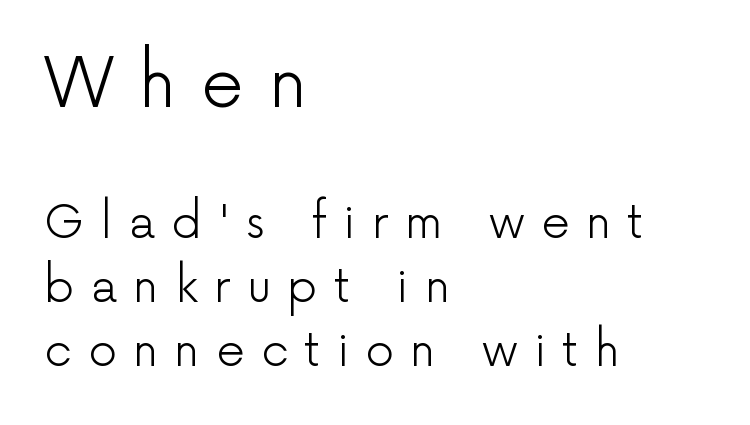
Q: Is the text bold? A: No.
Q: Is the text italic (slanted)? A: No, it is upright.
Q: Is the typeface a serif or a sans-serif typeface? A: Sans-serif.
Q: Is the text underlined? A: No.
Q: How is the paragraph aligned? A: Left-aligned.
Q: Is the spacing between letters normal or unusually wide? A: Unusually wide.
Q: Is the spacing between lines tight, normal or loose? A: Normal.
Q: Which block of text is set in a larger size, the first (top) or the second (bottom)? A: The first (top) one.
Q: Width (condensed, normal, or wide)? A: Normal.
Q: Stroke contrast? A: Low.
Q: x-height? A: Medium.
Q: Monospaced? A: No.
